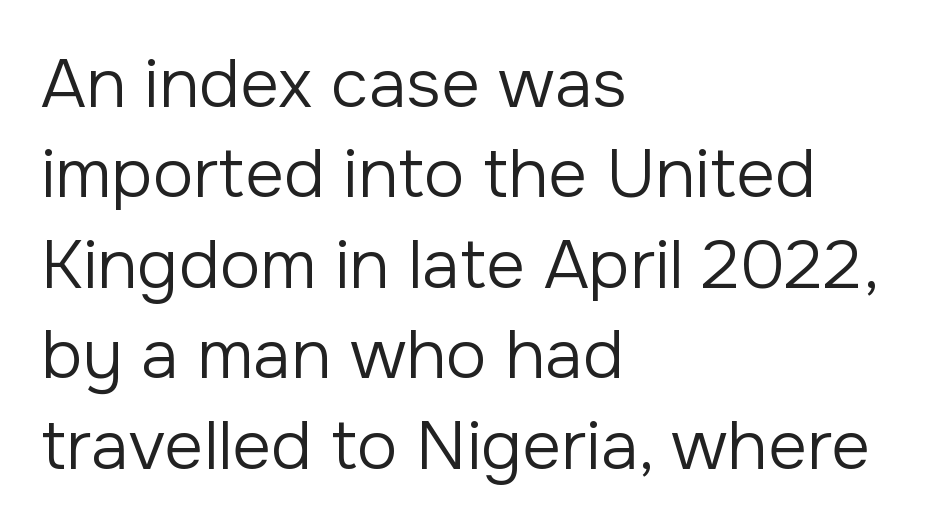
{"serif": "no", "italic": "no", "bold": "no", "weight": "regular", "width": "normal", "stroke_contrast": "low", "x_height": "medium", "monospaced": "no", "underline": "no", "align": "left", "line_spacing": "normal", "line_spacing_ratio": 1.33, "letter_spacing": "normal", "letter_spacing_em": 0.0, "glyph_px": 68}
